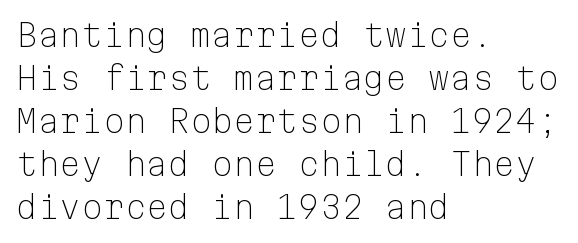
Q: Is the text bold? A: No.
Q: Is the text italic (slanted)? A: No, it is upright.
Q: Is the typeface a serif or a sans-serif typeface? A: Sans-serif.
Q: Is the text underlined? A: No.
Q: How is the paragraph aligned? A: Left-aligned.
Q: Is the spacing between letters normal or unusually wide? A: Normal.
Q: Is the spacing between lines tight, normal or loose? A: Normal.
Q: Width (condensed, normal, or wide)? A: Normal.
Q: Stroke contrast? A: Low.
Q: x-height? A: Medium.
Q: Monospaced? A: Yes.
